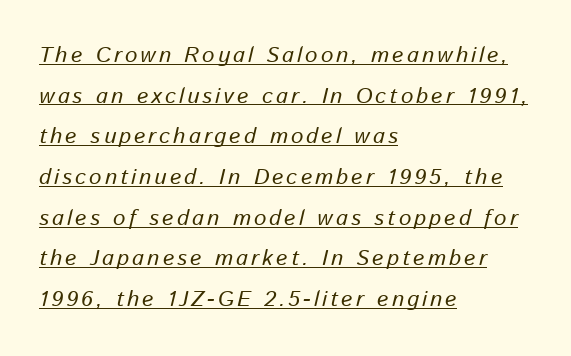
{"italic": "yes", "lean": "right", "slant_degrees": 13, "bold": "no", "underline": "yes", "align": "left", "line_spacing_ratio": 1.85, "glyph_px": 22}
